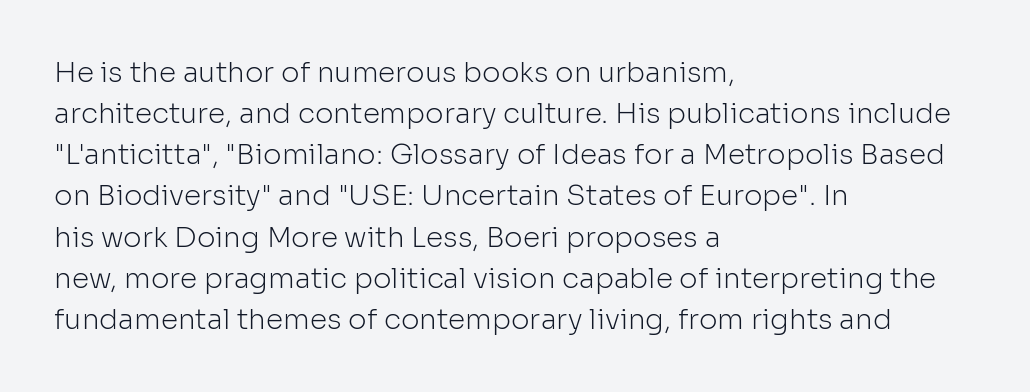
Q: Is the text bold? A: No.
Q: Is the text italic (slanted)? A: No, it is upright.
Q: Is the typeface a serif or a sans-serif typeface? A: Sans-serif.
Q: Is the text underlined? A: No.
Q: How is the paragraph aligned? A: Left-aligned.
Q: Is the spacing between letters normal or unusually wide? A: Normal.
Q: Is the spacing between lines tight, normal or loose? A: Normal.
Q: Width (condensed, normal, or wide)? A: Normal.
Q: Stroke contrast? A: Low.
Q: x-height? A: Medium.
Q: Monospaced? A: No.
